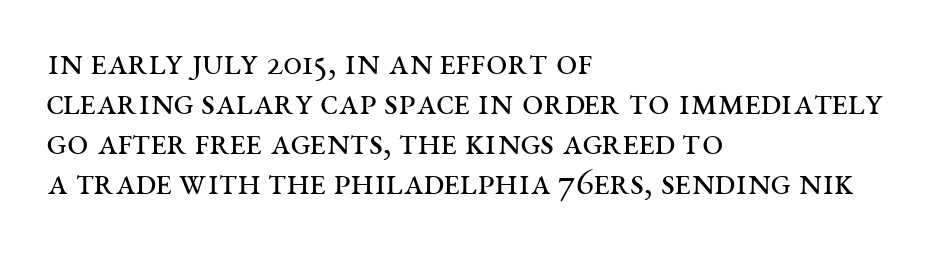
The image shows 38 px regular-weight, wide serif type, upright; set left-aligned, tight line spacing (1.05x), normal letter spacing, not underlined; medium stroke contrast and a large x-height.
